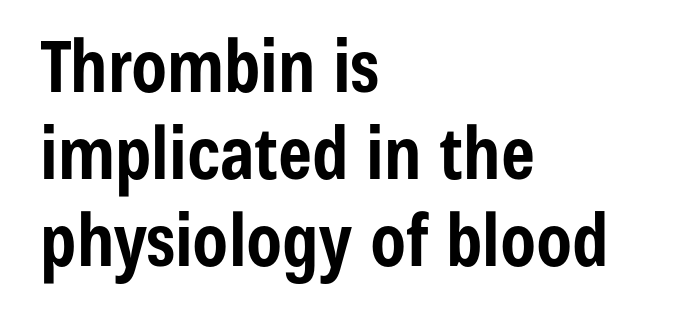
Q: Is the text bold? A: Yes.
Q: Is the text italic (slanted)? A: No, it is upright.
Q: Is the typeface a serif or a sans-serif typeface? A: Sans-serif.
Q: Is the text underlined? A: No.
Q: How is the paragraph aligned? A: Left-aligned.
Q: Is the spacing between letters normal or unusually wide? A: Normal.
Q: Width (condensed, normal, or wide)? A: Condensed.
Q: Stroke contrast? A: Low.
Q: x-height? A: Medium.
Q: Monospaced? A: No.
